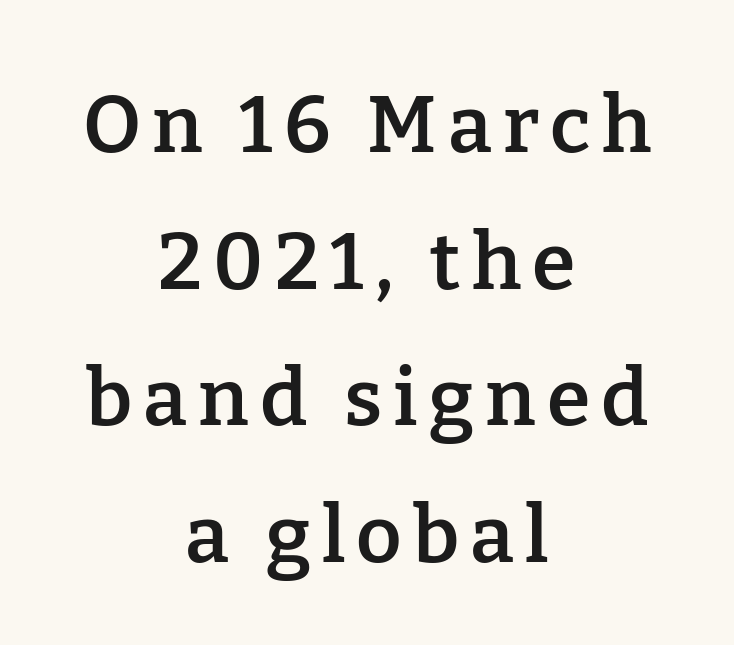
Note the varied advance widths — an 'i' is clearly narrower than an 'm'. When letters stand straight like this, we call the style roman or upright. Little horizontal feet cap the strokes, marking this as serif type. The gap between lines stays unmarked.
